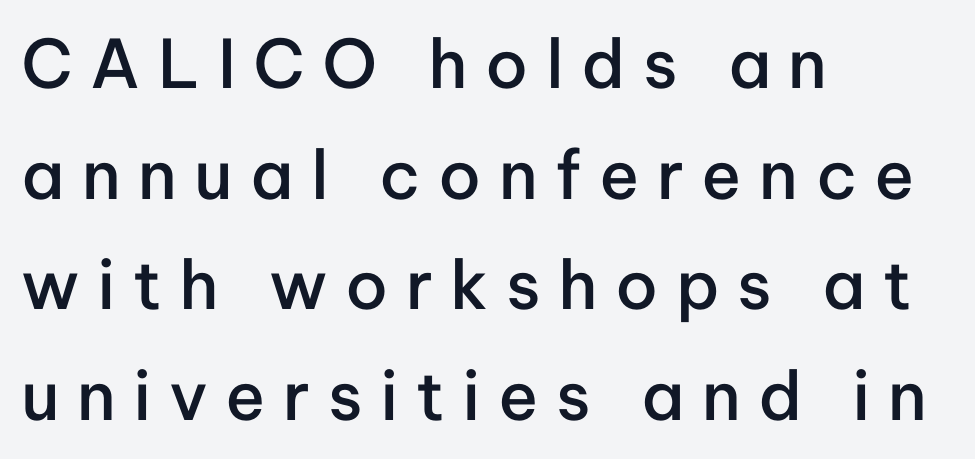
{"serif": "no", "italic": "no", "bold": "semi", "weight": "semibold", "width": "normal", "stroke_contrast": "low", "x_height": "medium", "monospaced": "no", "underline": "no", "align": "left", "line_spacing": "normal", "line_spacing_ratio": 1.65, "letter_spacing": "wide", "letter_spacing_em": 0.26, "glyph_px": 67}
